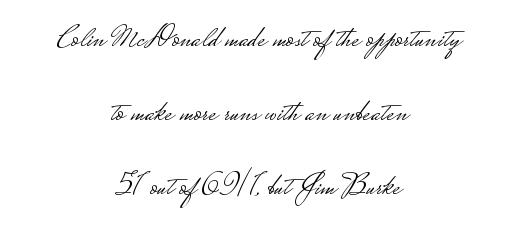
{"serif": "no", "bold": "no", "weight": "light", "width": "wide", "stroke_contrast": "low", "monospaced": "no", "underline": "no", "align": "center", "line_spacing": "loose", "line_spacing_ratio": 2.32, "letter_spacing": "normal", "letter_spacing_em": 0.0, "glyph_px": 32}
